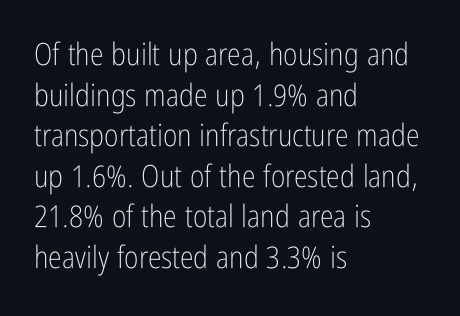
The image shows 31 px light, condensed sans-serif type, upright; set left-aligned, normal line spacing (1.31x), normal letter spacing, not underlined; low stroke contrast and a medium x-height.
